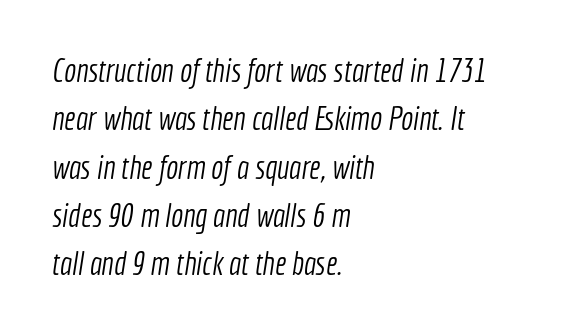
{"serif": "no", "bold": "no", "weight": "light", "width": "condensed", "x_height": "medium", "monospaced": "no", "underline": "no", "align": "left", "line_spacing": "normal", "line_spacing_ratio": 1.51, "letter_spacing": "normal", "letter_spacing_em": 0.0, "glyph_px": 32}
